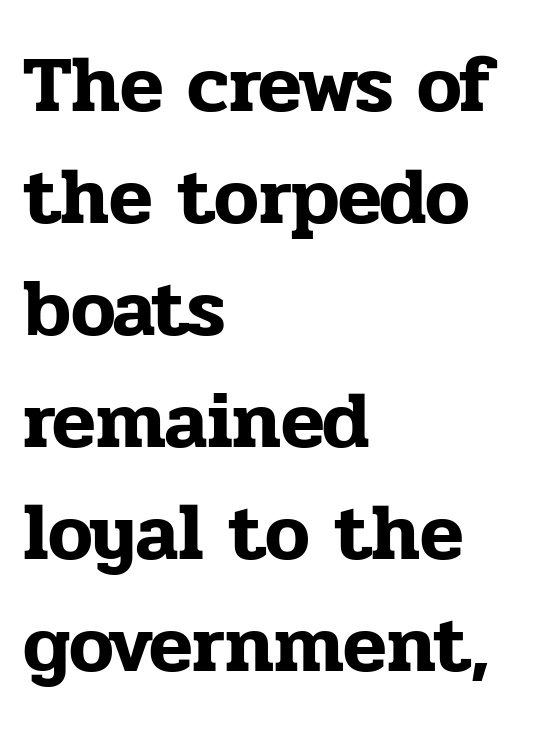
Here the glyphs are tracked normally, forming tight word shapes. This is the regular roman posture of the typeface. Observe the serifs anchoring each vertical stroke in this sample. A classic flush-left, rag-right setting is used for this passage.
